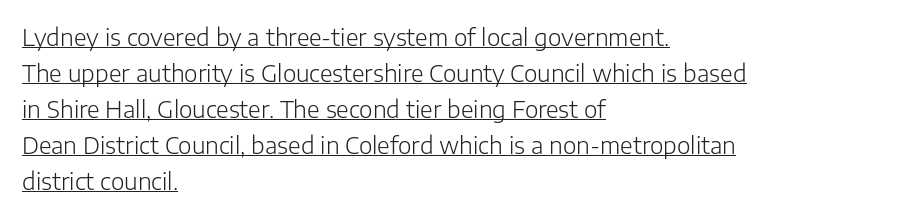
Q: Is the text bold? A: No.
Q: Is the text italic (slanted)? A: No, it is upright.
Q: Is the text underlined? A: Yes.
Q: How is the paragraph aligned? A: Left-aligned.
Q: Is the spacing between letters normal or unusually wide? A: Normal.
Q: Is the spacing between lines tight, normal or loose? A: Normal.
